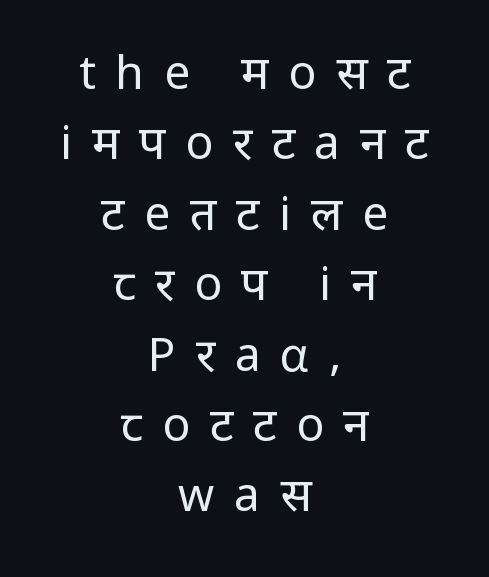
Normally led — the rows are evenly, conventionally spaced. Font category for this specimen: sans-serif. Honestly, there is no underline to notice here at all. Observe the wide spacing: letters keep a clear distance from each other. No italicization has been applied; the sample stays upright. Is this a heavy cut? Hardly; it is regular or lighter.
